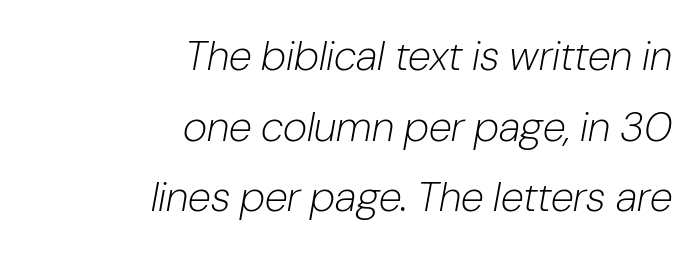
Q: Is the text bold? A: No.
Q: Is the text italic (slanted)? A: Yes, it leans right by about 10 degrees.
Q: Is the text underlined? A: No.
Q: How is the paragraph aligned? A: Right-aligned.
Q: Is the spacing between letters normal or unusually wide? A: Normal.
Q: Is the spacing between lines tight, normal or loose? A: Normal.
Q: Width (condensed, normal, or wide)? A: Normal.
Q: Stroke contrast? A: Low.
Q: x-height? A: Medium.
Q: Monospaced? A: No.
